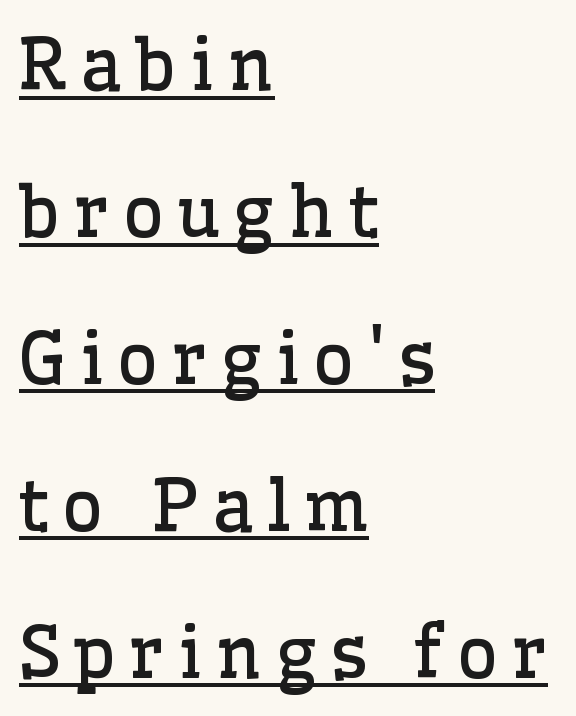
Q: Is the text bold? A: No.
Q: Is the text italic (slanted)? A: No, it is upright.
Q: Is the typeface a serif or a sans-serif typeface? A: Serif.
Q: Is the text underlined? A: Yes.
Q: How is the paragraph aligned? A: Left-aligned.
Q: Is the spacing between lines tight, normal or loose? A: Loose.
Q: Width (condensed, normal, or wide)? A: Normal.
Q: Stroke contrast? A: Low.
Q: x-height? A: Medium.
Q: Monospaced? A: No.
